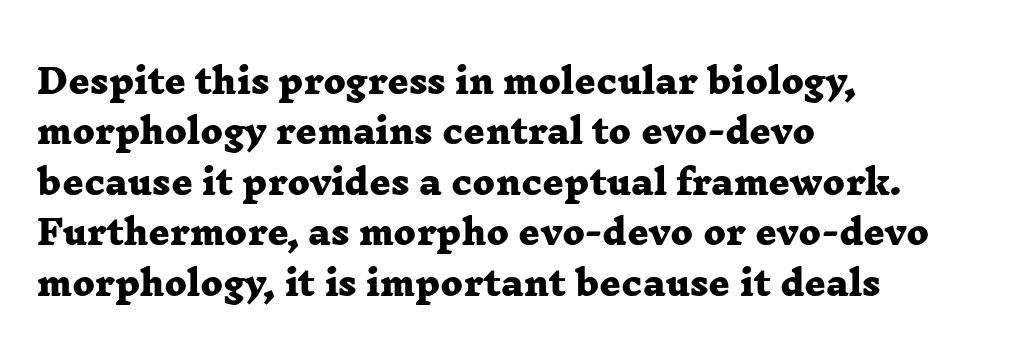
The letters advance in unequal steps, a hallmark of proportional type. Notice how thick the strokes are: this is what a full bold looks like. Stroke terminals: seriffed. Students, observe: this is what conventionally led text looks like. Inter-character spacing is left at the font's built-in metrics.
